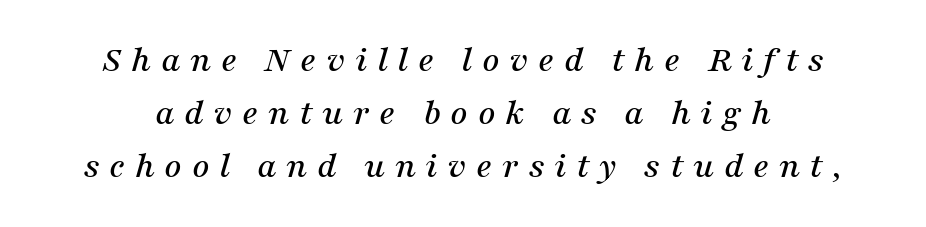
The image shows 38 px serif type, italic (leaning right); set centered, normal line spacing (1.4x), unusually wide letter spacing (+0.25 em), not underlined; medium stroke contrast and a medium x-height.
